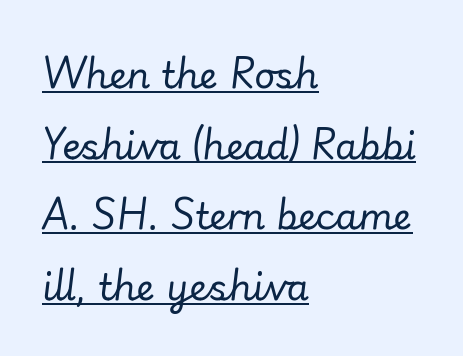
{"italic": "yes", "lean": "right", "slant_degrees": 7, "bold": "no", "weight": "regular", "width": "normal", "stroke_contrast": "low", "x_height": "small", "monospaced": "no", "underline": "yes", "align": "left", "line_spacing": "loose", "line_spacing_ratio": 1.96, "letter_spacing": "normal", "letter_spacing_em": 0.0, "glyph_px": 36}
